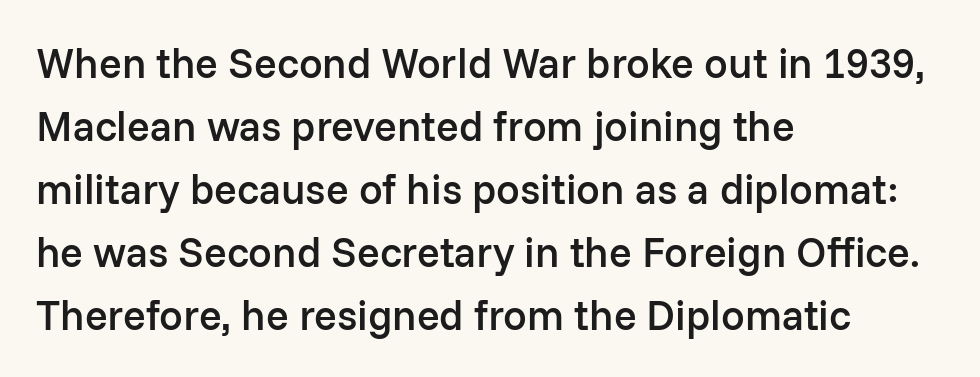
The image shows 42 px semibold sans-serif type, upright; set left-aligned, normal line spacing (1.5x), normal letter spacing, not underlined; low stroke contrast and a medium x-height.
